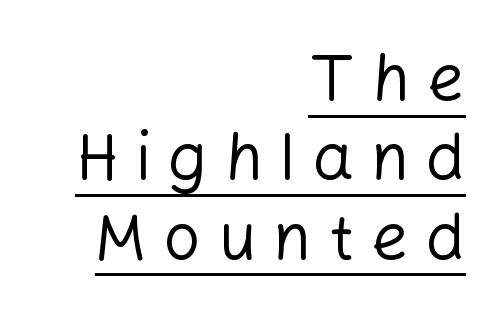
The face used here is a sans, in the tradition of grotesques and geometrics. The rendering uses natural spacing where letterforms have individual widths. You could only call the tracking loose — the letters float apart. Every word sits above its own underline.
